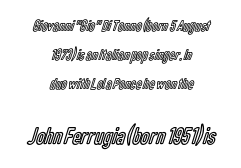
The image shows 24 px text type; set centered, line spacing 1.81x, normal letter spacing, not underlined; the second (bottom) block is 1.5x larger.
